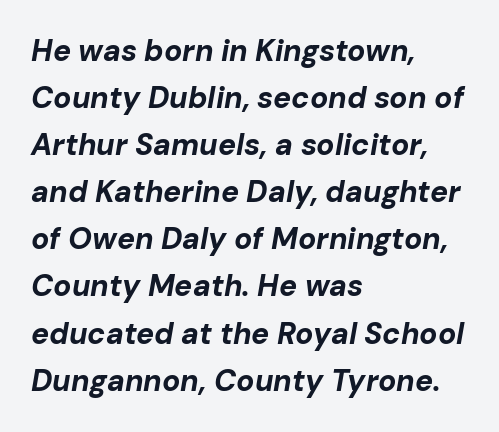
Q: Is the text bold? A: Yes.
Q: Is the text italic (slanted)? A: Yes, it leans right by about 10 degrees.
Q: Is the text underlined? A: No.
Q: How is the paragraph aligned? A: Left-aligned.
Q: Is the spacing between letters normal or unusually wide? A: Normal.
Q: Is the spacing between lines tight, normal or loose? A: Normal.
Q: Width (condensed, normal, or wide)? A: Normal.
Q: Stroke contrast? A: Low.
Q: x-height? A: Medium.
Q: Monospaced? A: No.
